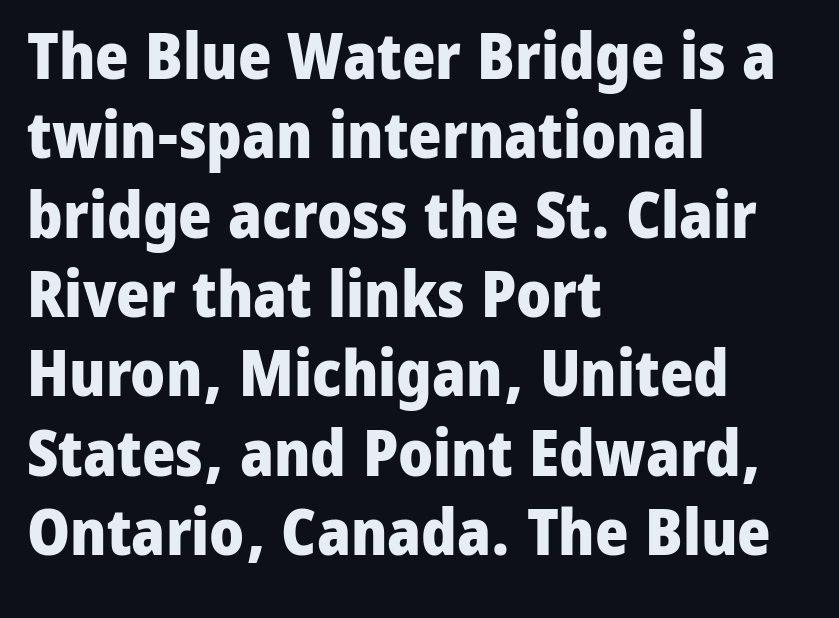
Q: Is the text bold? A: Yes.
Q: Is the text italic (slanted)? A: No, it is upright.
Q: Is the typeface a serif or a sans-serif typeface? A: Sans-serif.
Q: Is the text underlined? A: No.
Q: How is the paragraph aligned? A: Left-aligned.
Q: Is the spacing between letters normal or unusually wide? A: Normal.
Q: Width (condensed, normal, or wide)? A: Normal.
Q: Stroke contrast? A: Low.
Q: x-height? A: Medium.
Q: Monospaced? A: No.
